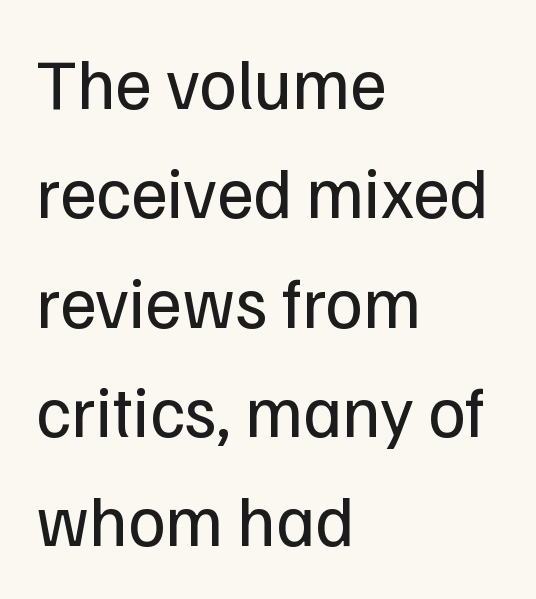
Q: Is the text bold? A: No.
Q: Is the text italic (slanted)? A: No, it is upright.
Q: Is the typeface a serif or a sans-serif typeface? A: Sans-serif.
Q: Is the text underlined? A: No.
Q: How is the paragraph aligned? A: Left-aligned.
Q: Is the spacing between letters normal or unusually wide? A: Normal.
Q: Is the spacing between lines tight, normal or loose? A: Normal.
Q: Width (condensed, normal, or wide)? A: Normal.
Q: Stroke contrast? A: Low.
Q: x-height? A: Medium.
Q: Monospaced? A: No.
